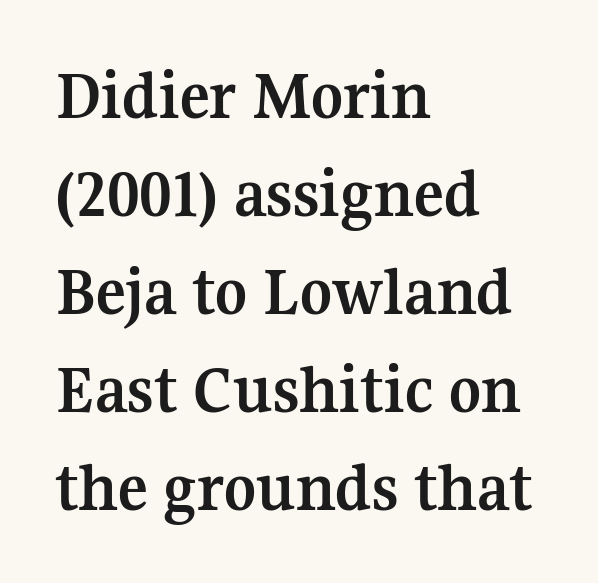
Q: Is the text bold? A: Yes.
Q: Is the text italic (slanted)? A: No, it is upright.
Q: Is the typeface a serif or a sans-serif typeface? A: Serif.
Q: Is the text underlined? A: No.
Q: How is the paragraph aligned? A: Left-aligned.
Q: Is the spacing between letters normal or unusually wide? A: Normal.
Q: Is the spacing between lines tight, normal or loose? A: Normal.
Q: Width (condensed, normal, or wide)? A: Normal.
Q: Stroke contrast? A: Medium.
Q: x-height? A: Medium.
Q: Monospaced? A: No.
